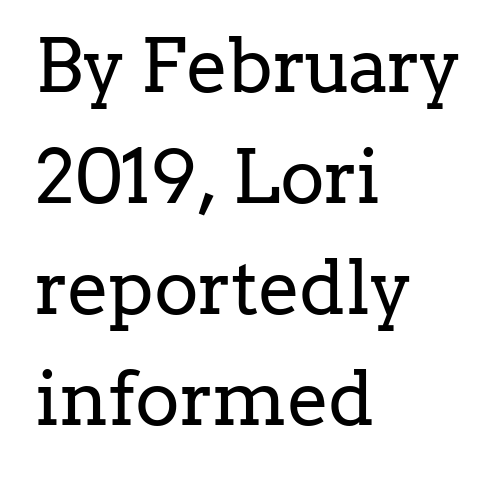
{"serif": "yes", "italic": "no", "bold": "no", "weight": "regular", "width": "normal", "stroke_contrast": "low", "x_height": "medium", "monospaced": "no", "underline": "no", "align": "left", "line_spacing": "normal", "line_spacing_ratio": 1.48, "letter_spacing": "normal", "letter_spacing_em": 0.0, "glyph_px": 75}
